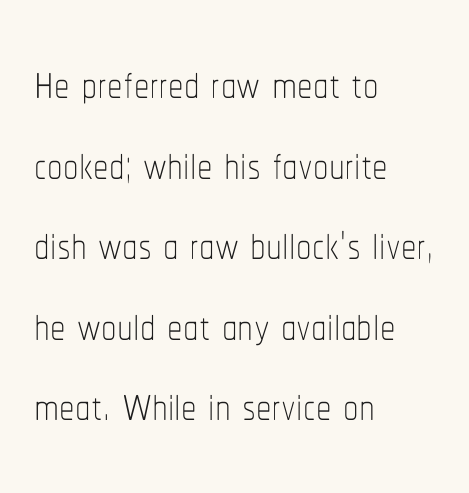
{"italic": "no", "bold": "no", "weight": "thin", "width": "condensed", "stroke_contrast": "low", "x_height": "medium", "monospaced": "no", "underline": "no", "align": "left", "line_spacing": "normal", "line_spacing_ratio": 1.3, "letter_spacing": "normal", "letter_spacing_em": 0.0, "glyph_px": 62}
